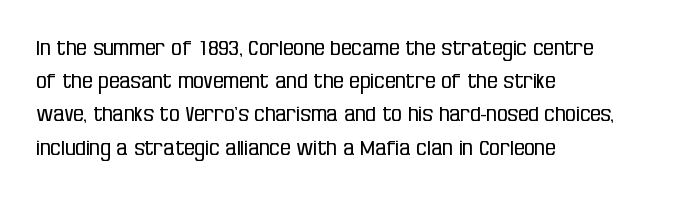
Q: Is the text bold? A: No.
Q: Is the text italic (slanted)? A: No, it is upright.
Q: Is the text underlined? A: No.
Q: How is the paragraph aligned? A: Left-aligned.
Q: Is the spacing between letters normal or unusually wide? A: Normal.
Q: Is the spacing between lines tight, normal or loose? A: Normal.
